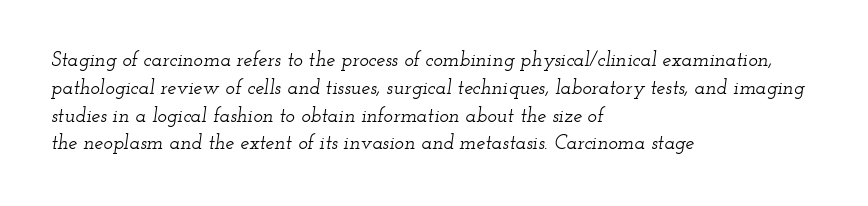
Q: Is the text italic (slanted)? A: Yes, it leans right by about 12 degrees.
Q: Is the text underlined? A: No.
Q: How is the paragraph aligned? A: Left-aligned.
Q: Is the spacing between letters normal or unusually wide? A: Normal.
Q: Is the spacing between lines tight, normal or loose? A: Normal.
